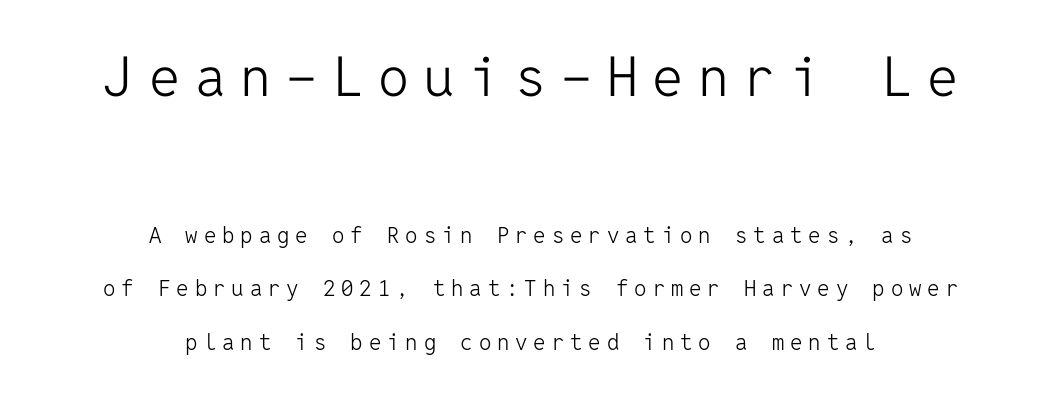
The image shows 55 px light sans-serif type, upright, monospaced; set centered, loose line spacing (2.43x), unusually wide letter spacing (+0.27 em), not underlined; the first (top) block is 2.5x larger; low stroke contrast and a medium x-height.
